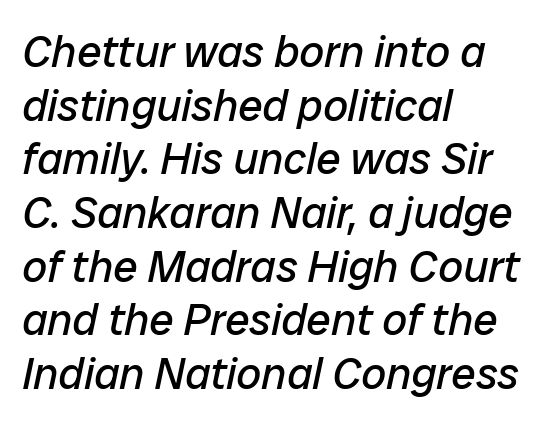
Q: Is the text bold? A: No.
Q: Is the text italic (slanted)? A: Yes, it leans right by about 12 degrees.
Q: Is the text underlined? A: No.
Q: How is the paragraph aligned? A: Left-aligned.
Q: Is the spacing between letters normal or unusually wide? A: Normal.
Q: Width (condensed, normal, or wide)? A: Normal.
Q: Stroke contrast? A: Low.
Q: x-height? A: Medium.
Q: Monospaced? A: No.
